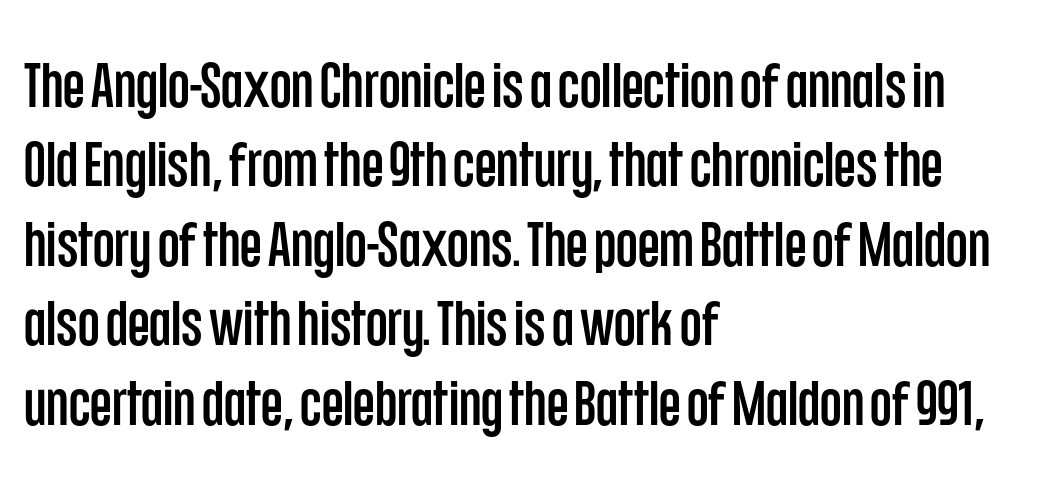
The image shows 63 px condensed sans-serif type, upright; set left-aligned, normal line spacing (1.26x), normal letter spacing, not underlined; low stroke contrast and a large x-height.
